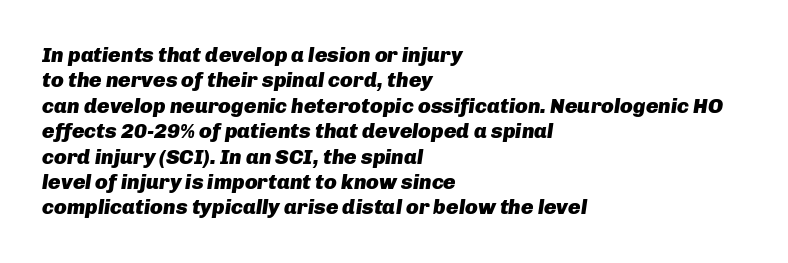
{"italic": "yes", "lean": "right", "slant_degrees": 8, "bold": "yes", "underline": "no", "align": "left", "line_spacing_ratio": 1.21, "letter_spacing": "normal", "letter_spacing_em": 0.0, "glyph_px": 21}
